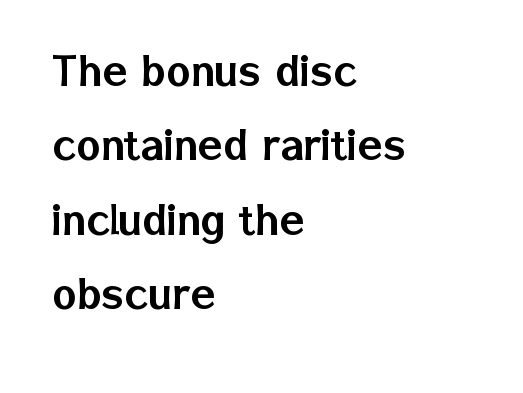
These lines keep a tight, regular rhythm from letter to letter. This is sans-serif lettering, the kind often seen on screens and signage. This sample keeps an unexceptional amount of space between lines. Short and long lines alike share a common starting point at left.
